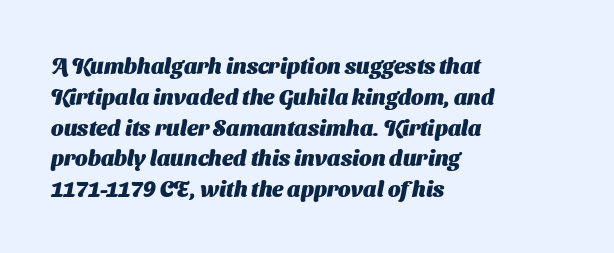
{"bold": "yes", "underline": "no", "align": "left", "line_spacing": "normal", "line_spacing_ratio": 1.4, "letter_spacing": "normal", "letter_spacing_em": 0.0, "glyph_px": 22}
